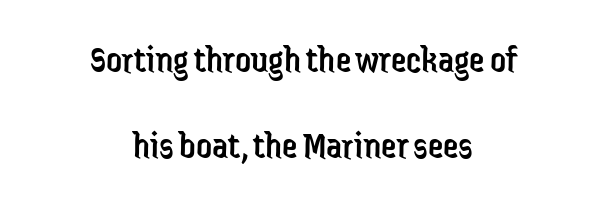
Q: Is the text bold? A: No.
Q: Is the text italic (slanted)? A: No, it is upright.
Q: Is the typeface a serif or a sans-serif typeface? A: Sans-serif.
Q: Is the text underlined? A: No.
Q: How is the paragraph aligned? A: Centered.
Q: Is the spacing between letters normal or unusually wide? A: Normal.
Q: Is the spacing between lines tight, normal or loose? A: Loose.
Q: Width (condensed, normal, or wide)? A: Condensed.
Q: Stroke contrast? A: Low.
Q: x-height? A: Medium.
Q: Monospaced? A: No.
